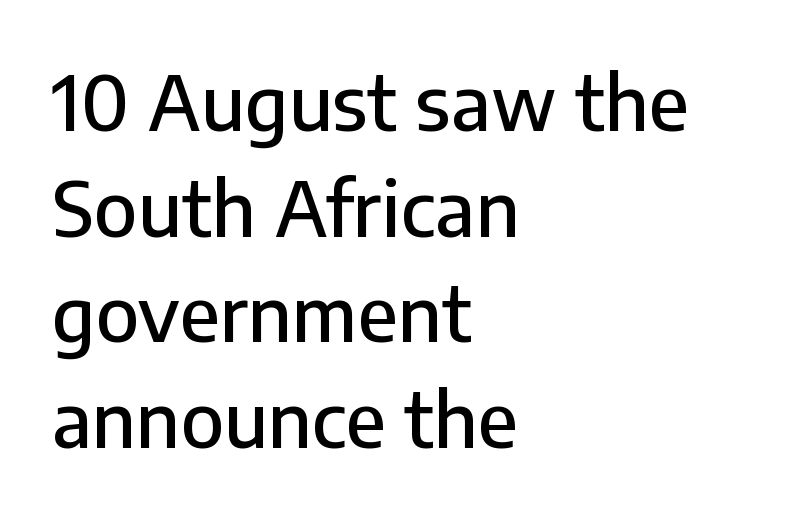
The image shows 76 px sans-serif type, upright; set left-aligned, normal line spacing (1.39x), normal letter spacing, not underlined; low stroke contrast and a medium x-height.
